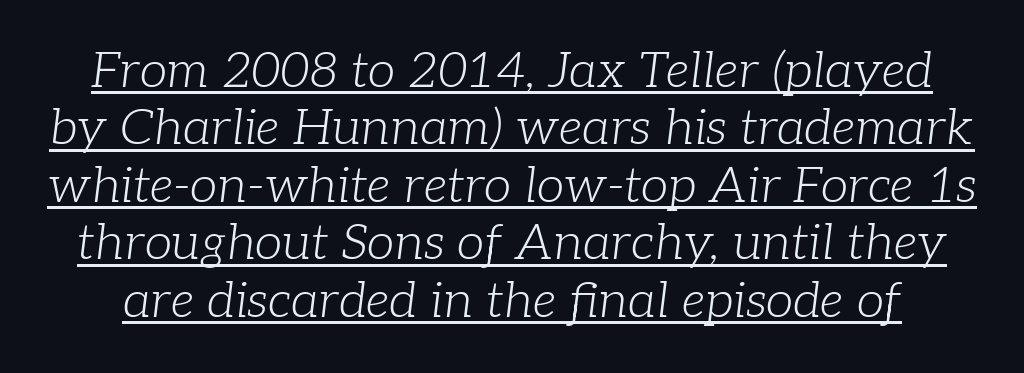
The image shows 50 px light serif type, italic (leaning right); set tight line spacing (1.15x), normal letter spacing, underlined; low stroke contrast and a medium x-height.
